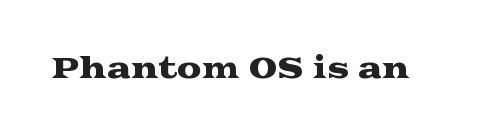
The image shows 28 px wide serif type, upright; set normal letter spacing, not underlined; medium stroke contrast and a medium x-height.
